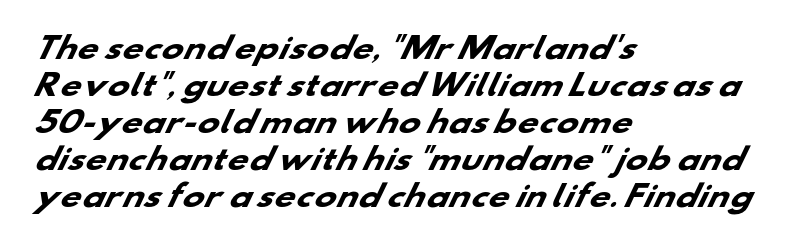
Varying glyph widths throughout — classic text-font behaviour. The lines in this sample share a left origin and differ only in where they stop. Baseline-to-baseline distance is the conventional proportion of letter height. You can tell from the bare stems that sans-serif type was used. Descenders are the only things crossing below the line. Characters follow at the spacing the type designer built in.
